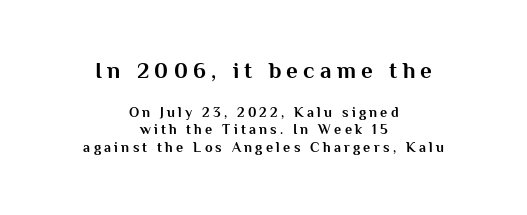
If you drew a line through each stem, it would be perfectly vertical. Decoration check: the copy has no underline. The passage shown begins with its larger block and ends with its smaller one. This block has exactly the height ordinary leading produces. Centered paragraph, ragged on both sides. I'd describe the lettering as bold — thick and assertive.
